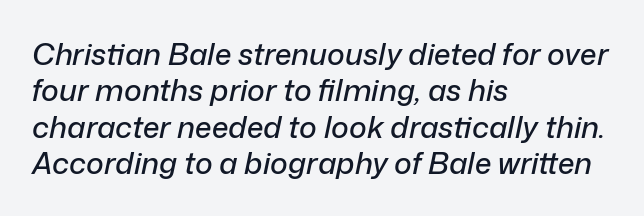
The image shows 30 px text type, italic (leaning right); set left-aligned, line spacing 1.21x, normal letter spacing, not underlined; low stroke contrast and a medium x-height.
